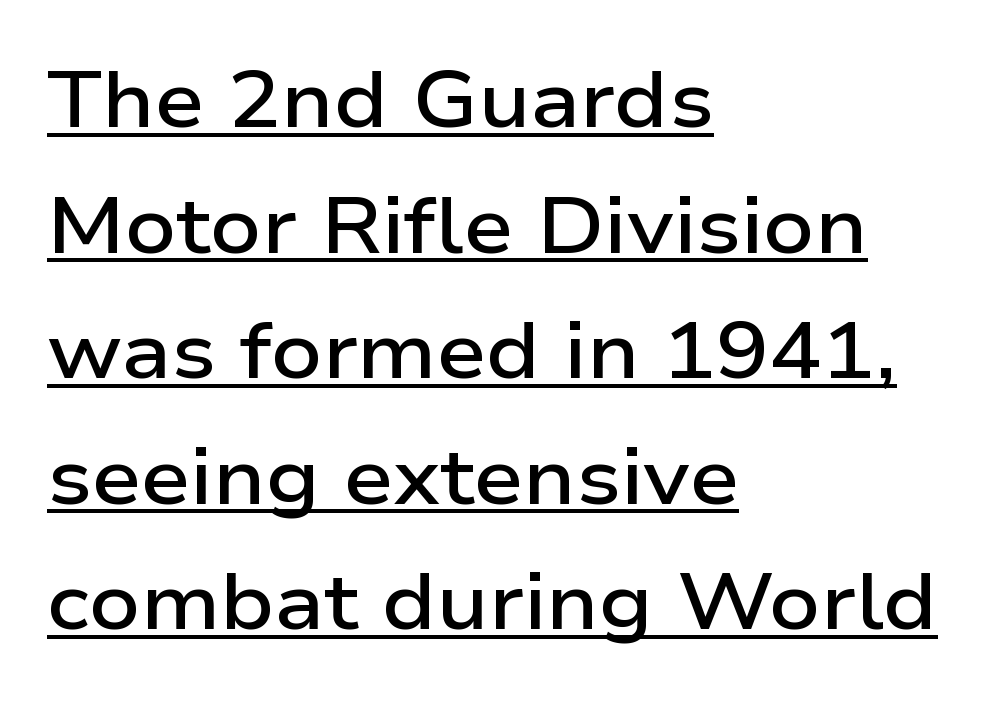
Tracking value appears to be zero — textbook default spacing. Decoration check: the copy is underlined. Is this a fixed-width face? No — the glyphs have proportional, varying widths. All the whitespace from short lines collects on the right. Compared with typical paragraphs, the rows here are spaced about the same. Stroke thickness is moderately raised; the sample reads as semibold.
